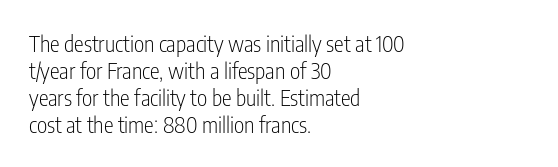
{"italic": "no", "bold": "no", "underline": "no", "align": "left", "line_spacing_ratio": 1.22, "letter_spacing": "normal", "letter_spacing_em": 0.0, "glyph_px": 22}
